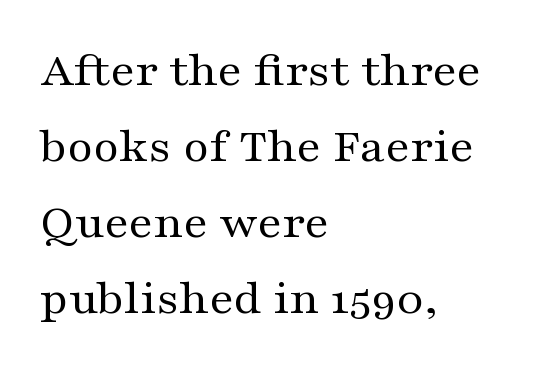
{"serif": "yes", "italic": "no", "bold": "no", "weight": "regular", "width": "wide", "stroke_contrast": "medium", "x_height": "medium", "monospaced": "no", "underline": "no", "align": "left", "line_spacing": "normal", "line_spacing_ratio": 1.52, "letter_spacing": "normal", "letter_spacing_em": 0.0, "glyph_px": 50}
